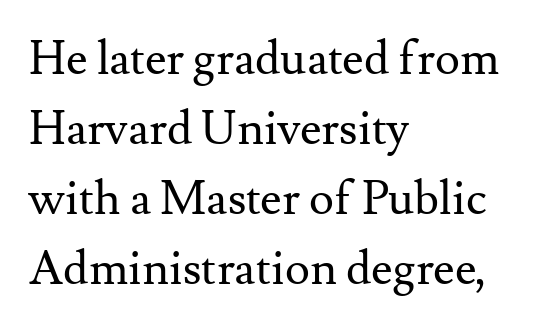
{"serif": "yes", "italic": "no", "bold": "no", "weight": "regular", "width": "normal", "stroke_contrast": "medium", "x_height": "small", "monospaced": "no", "underline": "no", "align": "left", "line_spacing": "normal", "line_spacing_ratio": 1.49, "letter_spacing": "normal", "letter_spacing_em": 0.0, "glyph_px": 47}
